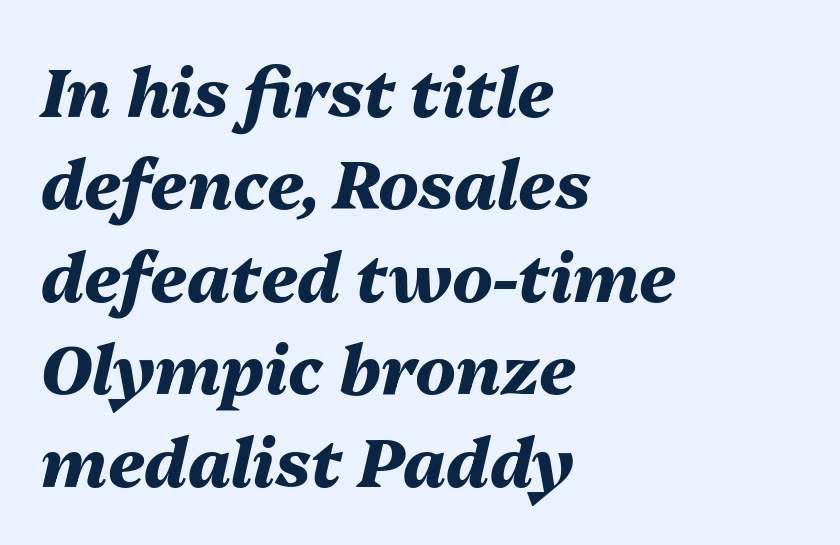
The rendering applies a slant to the glyphs. The horizontal fit of the characters is conventional and even. The glyphs are unaccompanied by any horizontal stroke below them. Character widths vary here, with narrow letters taking less room than wide ones. A full-strength bold gives these letters their thick strokes. Regular leading.
